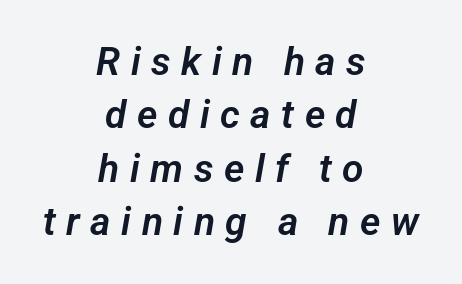
{"serif": "no", "width": "normal", "stroke_contrast": "low", "x_height": "medium", "monospaced": "no", "underline": "no", "align": "center", "line_spacing": "normal", "line_spacing_ratio": 1.37, "letter_spacing": "wide", "letter_spacing_em": 0.27, "glyph_px": 39}
